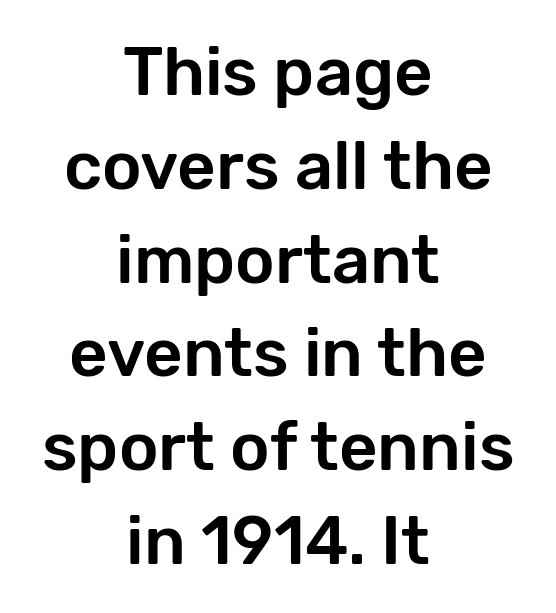
{"serif": "no", "italic": "no", "width": "normal", "stroke_contrast": "low", "x_height": "medium", "monospaced": "no", "underline": "no", "align": "center", "line_spacing": "normal", "line_spacing_ratio": 1.4, "letter_spacing": "normal", "letter_spacing_em": 0.0, "glyph_px": 67}
